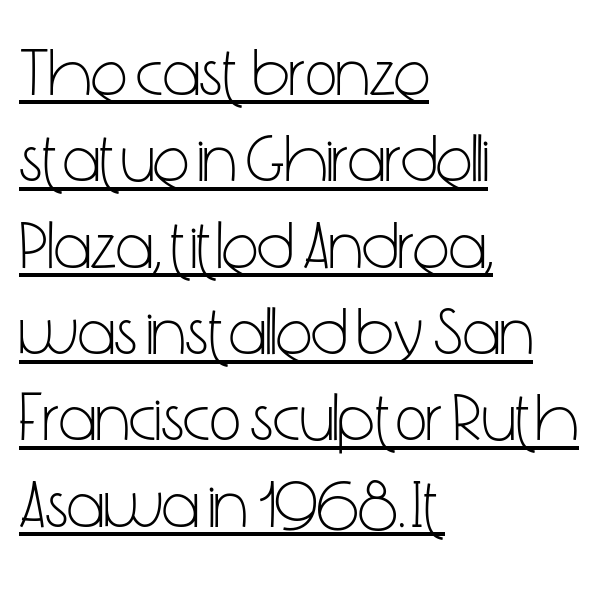
The image shows 68 px light, condensed sans-serif type, upright; set left-aligned, normal line spacing (1.27x), normal letter spacing, underlined; low stroke contrast and a medium x-height.
